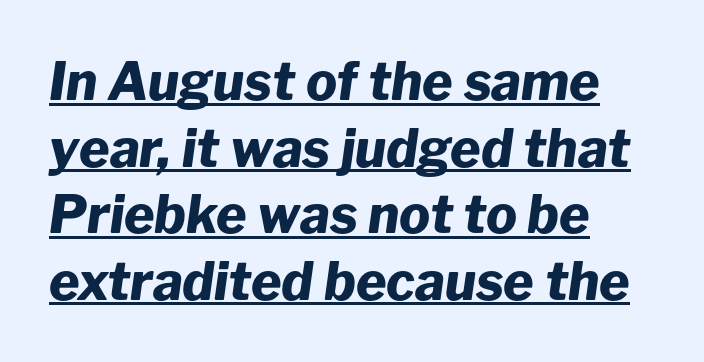
Designer's note — italics engaged. The lines are quadded left. The glyphs are accompanied by a horizontal stroke just below them. Leading matches the norm, producing a regular column. Nothing unusual about the tracking: characters are spaced as the font intends. The characters look thick and weighty, a clear bold.
